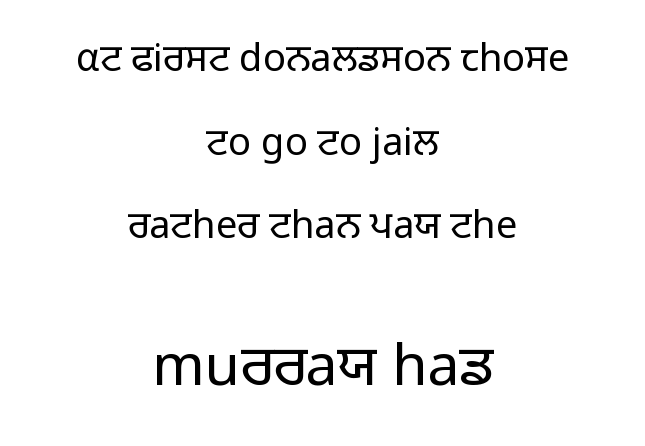
Q: Is the text bold? A: No.
Q: Is the text italic (slanted)? A: No, it is upright.
Q: Is the typeface a serif or a sans-serif typeface? A: Sans-serif.
Q: Is the text underlined? A: No.
Q: How is the paragraph aligned? A: Centered.
Q: Is the spacing between letters normal or unusually wide? A: Normal.
Q: Is the spacing between lines tight, normal or loose? A: Loose.
Q: Which block of text is set in a larger size, the first (top) or the second (bottom)? A: The second (bottom) one.
Q: Width (condensed, normal, or wide)? A: Normal.
Q: Stroke contrast? A: Low.
Q: x-height? A: Medium.
Q: Monospaced? A: No.
